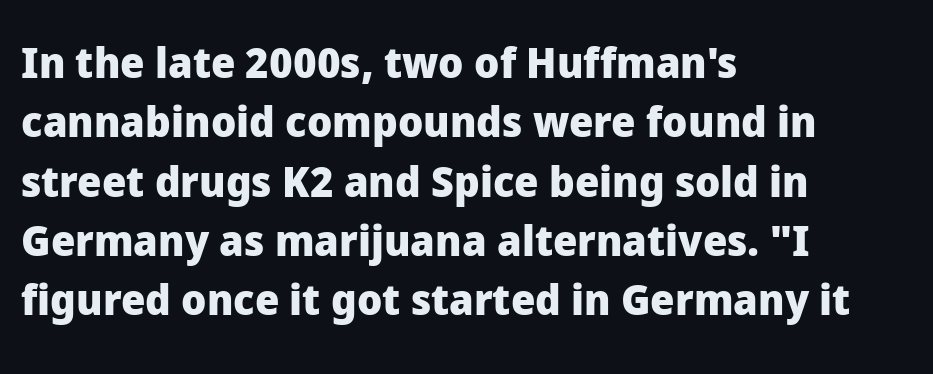
{"serif": "no", "italic": "no", "bold": "yes", "weight": "heavy", "width": "normal", "stroke_contrast": "low", "x_height": "medium", "monospaced": "no", "underline": "no", "align": "left", "line_spacing": "normal", "line_spacing_ratio": 1.38, "letter_spacing": "normal", "letter_spacing_em": 0.0, "glyph_px": 43}
